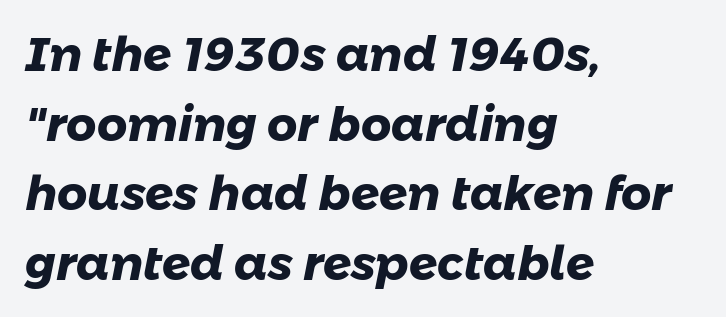
Q: Is the text bold? A: Yes.
Q: Is the typeface a serif or a sans-serif typeface? A: Sans-serif.
Q: Is the text underlined? A: No.
Q: How is the paragraph aligned? A: Left-aligned.
Q: Is the spacing between letters normal or unusually wide? A: Normal.
Q: Is the spacing between lines tight, normal or loose? A: Normal.
Q: Width (condensed, normal, or wide)? A: Normal.
Q: Stroke contrast? A: Low.
Q: x-height? A: Medium.
Q: Monospaced? A: No.
